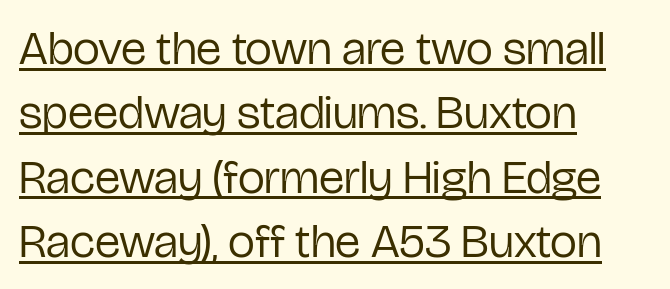
Q: Is the text bold? A: No.
Q: Is the text italic (slanted)? A: No, it is upright.
Q: Is the typeface a serif or a sans-serif typeface? A: Sans-serif.
Q: Is the text underlined? A: Yes.
Q: How is the paragraph aligned? A: Left-aligned.
Q: Is the spacing between letters normal or unusually wide? A: Normal.
Q: Is the spacing between lines tight, normal or loose? A: Normal.
Q: Width (condensed, normal, or wide)? A: Condensed.
Q: Stroke contrast? A: Low.
Q: x-height? A: Medium.
Q: Monospaced? A: No.
